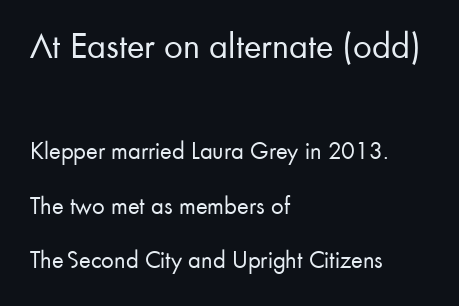
{"serif": "no", "italic": "no", "bold": "no", "weight": "regular", "width": "normal", "stroke_contrast": "low", "x_height": "small", "monospaced": "no", "underline": "no", "align": "left", "line_spacing": "loose", "line_spacing_ratio": 2.18, "letter_spacing": "normal", "letter_spacing_em": 0.0, "larger_block": "first", "size_ratio": 1.48, "glyph_px": 37}
